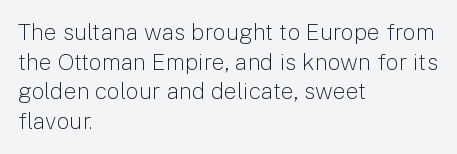
The lines sit at an ordinary, default distance from one another. The rag falls on the right side of this text block. The characters are drawn with everyday or finer stroke widths. Descender tails drop into unmarked territory.
